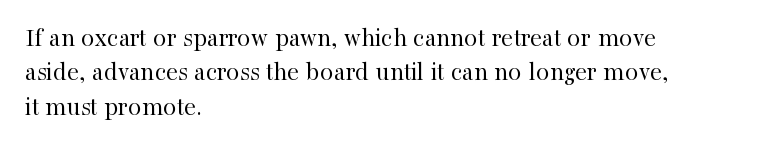
{"italic": "no", "bold": "no", "underline": "no", "align": "left", "line_spacing": "normal", "line_spacing_ratio": 1.27, "letter_spacing": "normal", "letter_spacing_em": 0.0, "glyph_px": 27}
